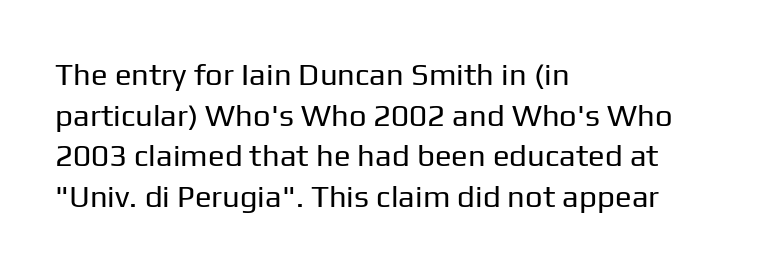
Q: Is the text bold? A: No.
Q: Is the text italic (slanted)? A: No, it is upright.
Q: Is the typeface a serif or a sans-serif typeface? A: Sans-serif.
Q: Is the text underlined? A: No.
Q: How is the paragraph aligned? A: Left-aligned.
Q: Is the spacing between letters normal or unusually wide? A: Normal.
Q: Is the spacing between lines tight, normal or loose? A: Normal.
Q: Width (condensed, normal, or wide)? A: Normal.
Q: Stroke contrast? A: Low.
Q: x-height? A: Medium.
Q: Monospaced? A: No.
